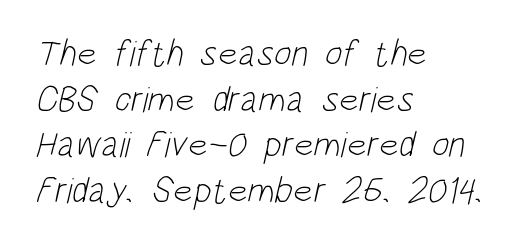
Q: Is the text bold? A: No.
Q: Is the typeface a serif or a sans-serif typeface? A: Sans-serif.
Q: Is the text underlined? A: No.
Q: How is the paragraph aligned? A: Left-aligned.
Q: Is the spacing between letters normal or unusually wide? A: Normal.
Q: Width (condensed, normal, or wide)? A: Condensed.
Q: Stroke contrast? A: Low.
Q: x-height? A: Large.
Q: Monospaced? A: No.
